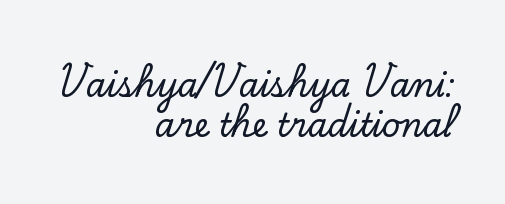
Look at the tracking — it's just the regular setting, nothing added. Evenly set lines give the paragraph a standard silhouette. Proportional: the letters do not fall into vertical columns.
